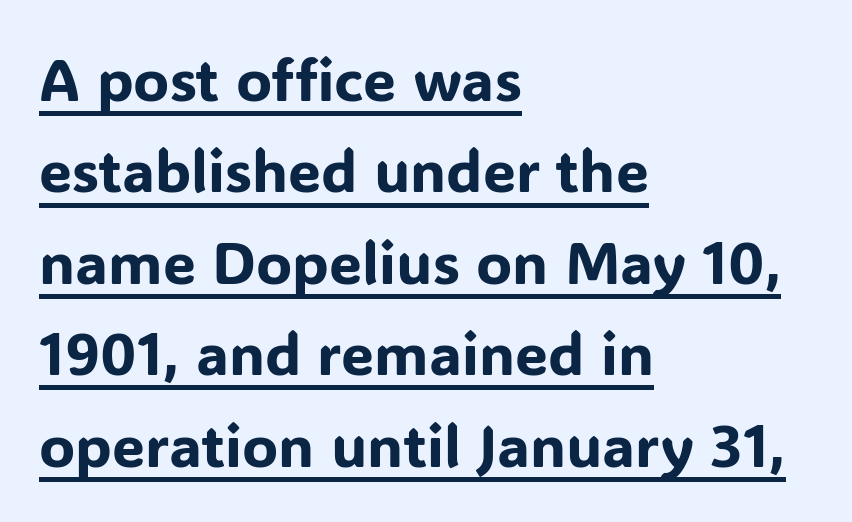
{"serif": "no", "italic": "no", "width": "normal", "stroke_contrast": "low", "x_height": "medium", "monospaced": "no", "underline": "yes", "align": "left", "line_spacing": "normal", "line_spacing_ratio": 1.55, "letter_spacing": "normal", "letter_spacing_em": 0.0, "glyph_px": 59}
